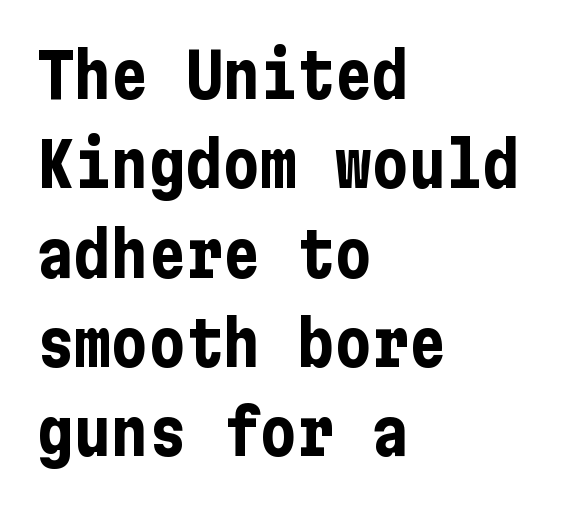
The image shows 62 px bold, condensed sans-serif type, upright; set left-aligned, normal line spacing (1.44x), normal letter spacing, not underlined; low stroke contrast and a medium x-height.
